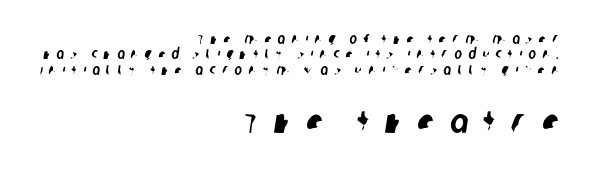
Q: Is the typeface a serif or a sans-serif typeface? A: Sans-serif.
Q: Is the text underlined? A: No.
Q: How is the paragraph aligned? A: Right-aligned.
Q: Is the spacing between letters normal or unusually wide? A: Unusually wide.
Q: Is the spacing between lines tight, normal or loose? A: Tight.
Q: Which block of text is set in a larger size, the first (top) or the second (bottom)? A: The second (bottom) one.
Q: Width (condensed, normal, or wide)? A: Condensed.
Q: Stroke contrast? A: Low.
Q: x-height? A: Large.
Q: Monospaced? A: No.
